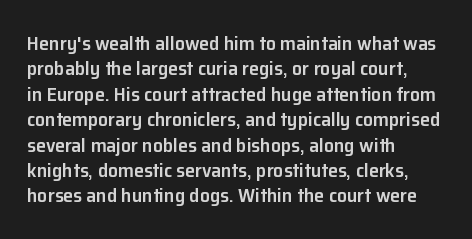
The image shows 20 px text type, upright; set left-aligned, normal line spacing (1.27x), normal letter spacing, not underlined.
